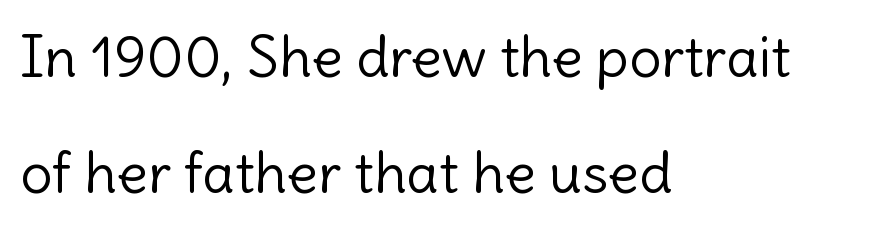
{"serif": "no", "italic": "no", "bold": "no", "weight": "light", "width": "normal", "x_height": "medium", "monospaced": "no", "underline": "no", "align": "left", "line_spacing": "loose", "line_spacing_ratio": 2.03, "letter_spacing": "normal", "letter_spacing_em": 0.0, "glyph_px": 57}
